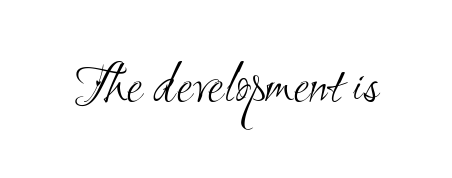
The image shows 58 px light, condensed sans-serif type; set normal letter spacing, not underlined; medium stroke contrast and a small x-height.
